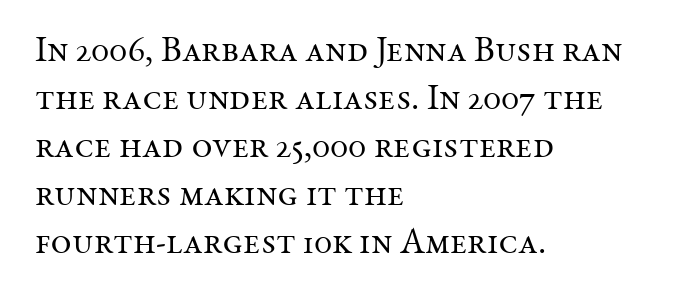
Q: Is the text bold? A: No.
Q: Is the text italic (slanted)? A: No, it is upright.
Q: Is the typeface a serif or a sans-serif typeface? A: Serif.
Q: Is the text underlined? A: No.
Q: How is the paragraph aligned? A: Left-aligned.
Q: Is the spacing between letters normal or unusually wide? A: Normal.
Q: Is the spacing between lines tight, normal or loose? A: Normal.
Q: Width (condensed, normal, or wide)? A: Normal.
Q: Stroke contrast? A: Medium.
Q: x-height? A: Medium.
Q: Monospaced? A: No.
